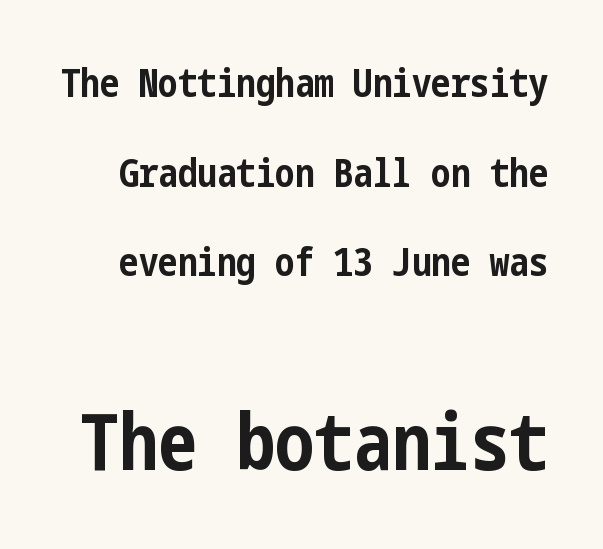
Between one letter and the next there's only the usual sliver of space. If you squint, the bottom block still reads clearly — it's the larger of the two. Quick note: underline off. The font family rendered here belongs to the sans-serif group.
